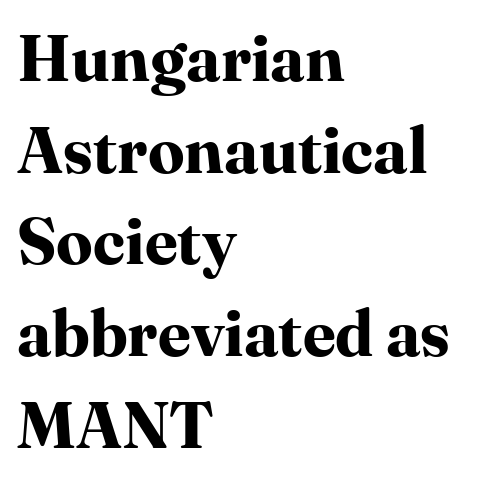
Q: Is the text bold? A: Yes.
Q: Is the text italic (slanted)? A: No, it is upright.
Q: Is the typeface a serif or a sans-serif typeface? A: Serif.
Q: Is the text underlined? A: No.
Q: How is the paragraph aligned? A: Left-aligned.
Q: Is the spacing between letters normal or unusually wide? A: Normal.
Q: Is the spacing between lines tight, normal or loose? A: Normal.
Q: Width (condensed, normal, or wide)? A: Normal.
Q: Stroke contrast? A: High.
Q: x-height? A: Medium.
Q: Monospaced? A: No.
